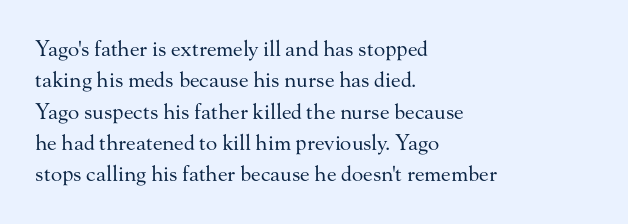
Ordinary non-slanted type is in use. Honestly, the row spacing looks completely unremarkable. These lines keep a tight, regular rhythm from letter to letter. These lines stack with their left ends in a neat column.
